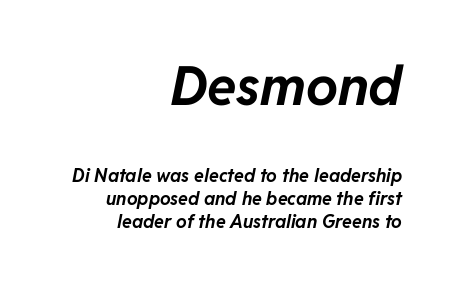
The image shows 54 px bold type, italic (leaning right); set right-aligned, normal line spacing (1.29x), normal letter spacing, not underlined; the first (top) block is 3.0x larger; low stroke contrast and a medium x-height.
